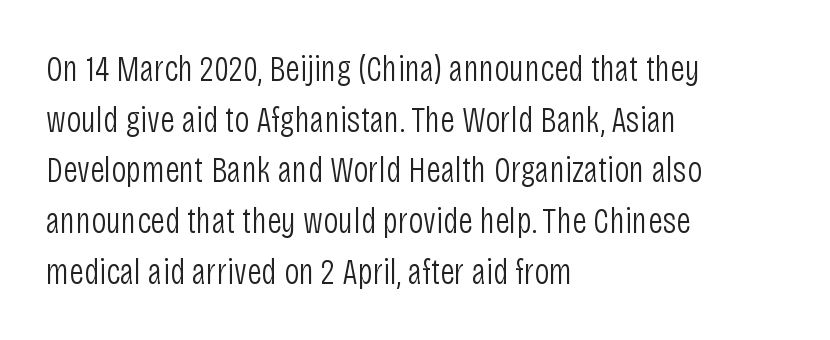
Q: Is the text bold? A: No.
Q: Is the text italic (slanted)? A: No, it is upright.
Q: Is the typeface a serif or a sans-serif typeface? A: Sans-serif.
Q: Is the text underlined? A: No.
Q: How is the paragraph aligned? A: Left-aligned.
Q: Is the spacing between letters normal or unusually wide? A: Normal.
Q: Is the spacing between lines tight, normal or loose? A: Normal.
Q: Width (condensed, normal, or wide)? A: Condensed.
Q: Stroke contrast? A: Low.
Q: x-height? A: Large.
Q: Monospaced? A: No.
